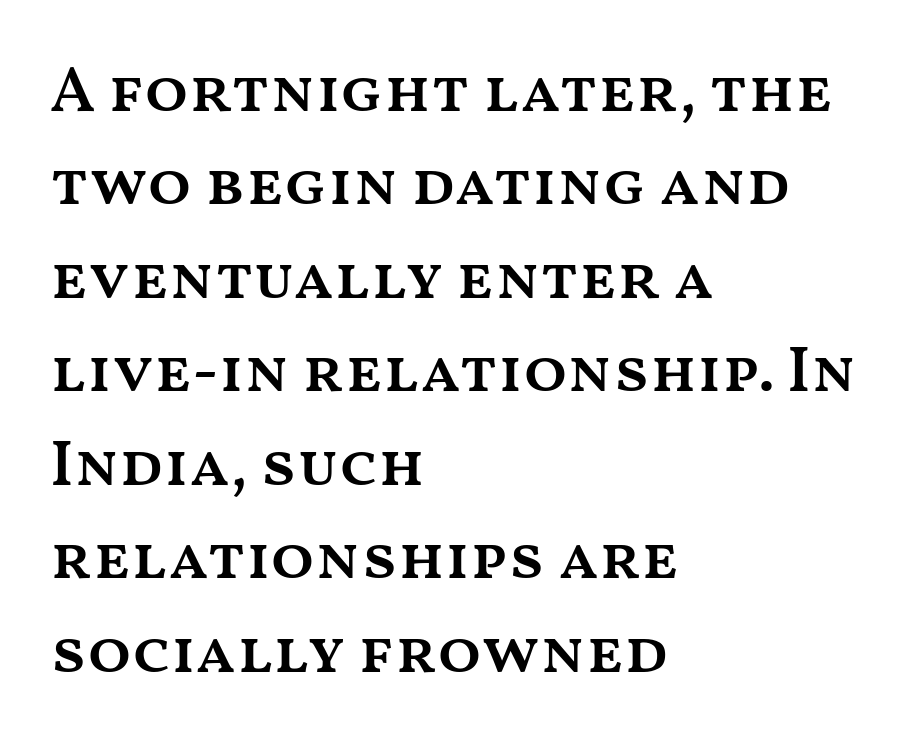
The passage is arranged the way most books set body copy — flush left. Underline: absent. Nobody touched the tracking dial on this one. Here the designer chose a conventional face with non-uniform glyph widths. The vertical gap from one line to the next is medium. Notice the strokes are somewhat thickened but not fully heavy: this is a semibold.
